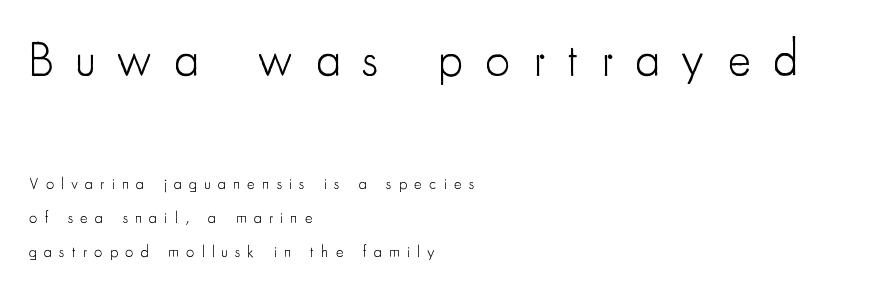
Q: Is the text bold? A: No.
Q: Is the text italic (slanted)? A: No, it is upright.
Q: Is the typeface a serif or a sans-serif typeface? A: Sans-serif.
Q: Is the text underlined? A: No.
Q: How is the paragraph aligned? A: Left-aligned.
Q: Is the spacing between letters normal or unusually wide? A: Unusually wide.
Q: Is the spacing between lines tight, normal or loose? A: Loose.
Q: Which block of text is set in a larger size, the first (top) or the second (bottom)? A: The first (top) one.
Q: Width (condensed, normal, or wide)? A: Condensed.
Q: Stroke contrast? A: Low.
Q: x-height? A: Small.
Q: Monospaced? A: No.
